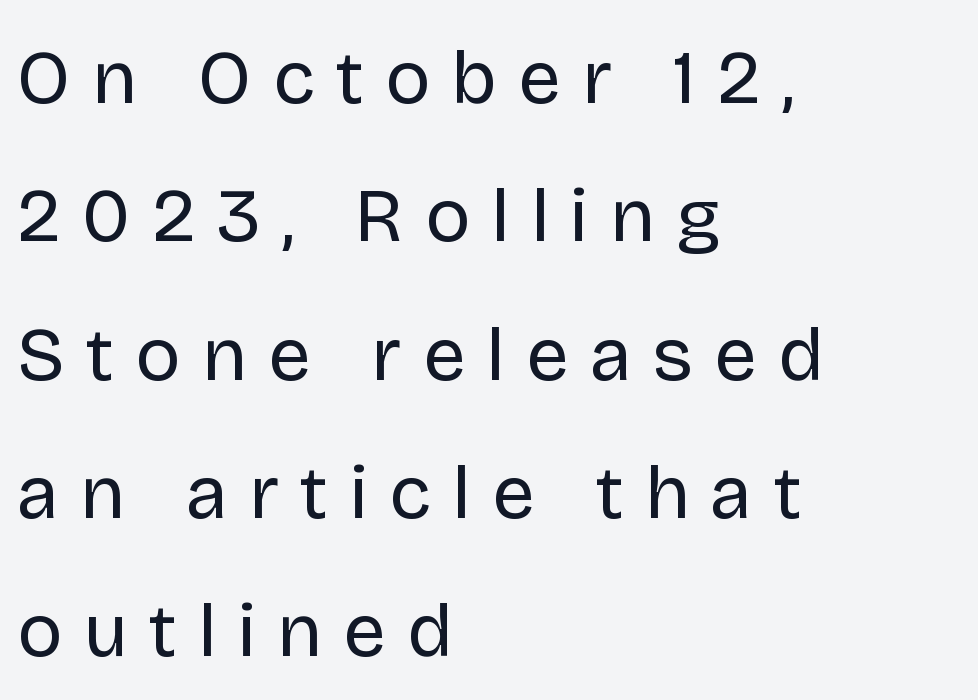
Nothing sits at the stroke ends, so this counts as sans-serif. Think of a printed novel: that variable character pitch is what you see here. The weight tops out at a normal text grade. Type without underlining. Nope, not italic — everything's standing straight.
